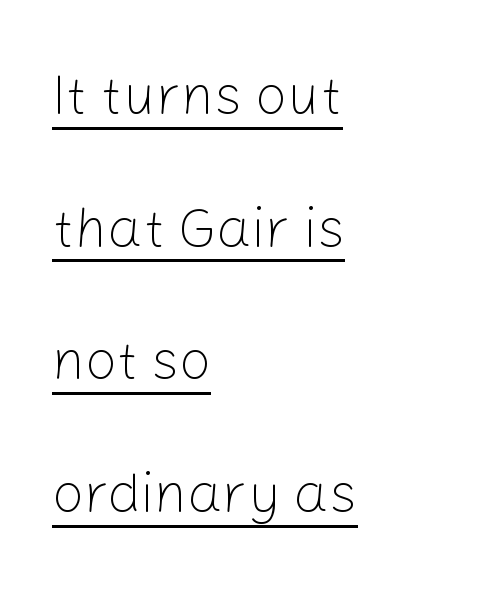
The image shows 56 px light sans-serif type, upright; set left-aligned, loose line spacing (2.37x), normal letter spacing, underlined; low stroke contrast and a medium x-height.
